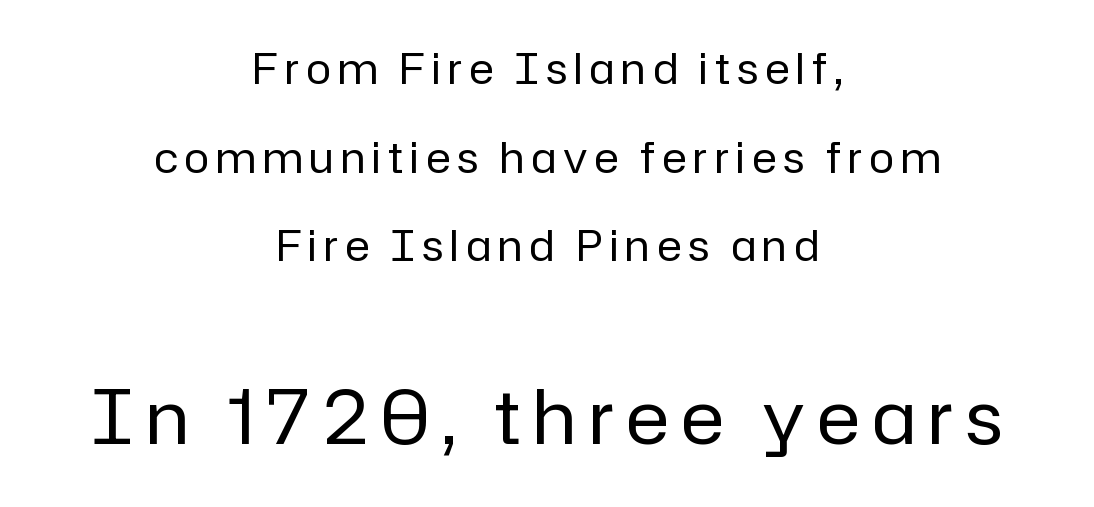
The image shows 74 px regular-weight sans-serif type, upright; set centered, loose line spacing (2.11x), not underlined; the second (bottom) block is 1.76x larger; low stroke contrast and a medium x-height.
